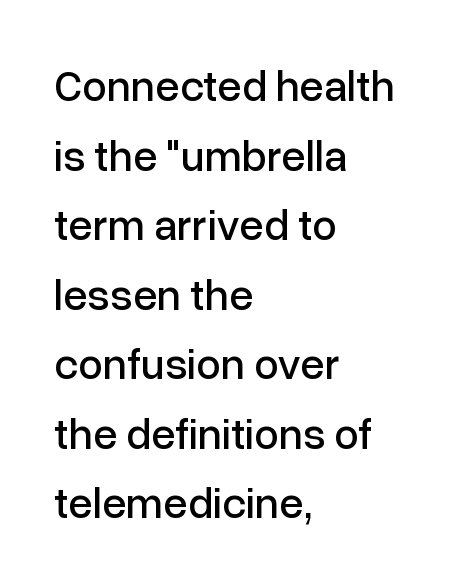
The image shows 44 px sans-serif type, upright; set left-aligned, normal line spacing (1.58x), normal letter spacing, not underlined; low stroke contrast and a medium x-height.
